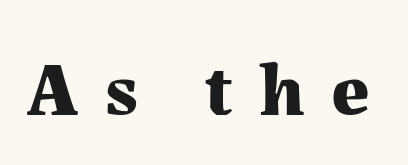
The image shows 76 px bold serif type, upright; set unusually wide letter spacing (+0.34 em), not underlined; medium stroke contrast and a medium x-height.
